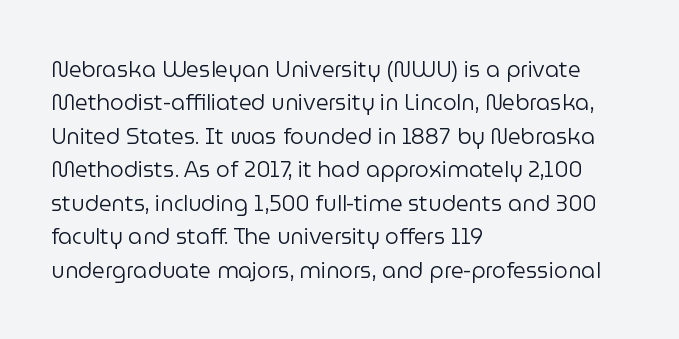
Q: Is the text bold? A: No.
Q: Is the text italic (slanted)? A: No, it is upright.
Q: Is the text underlined? A: No.
Q: How is the paragraph aligned? A: Left-aligned.
Q: Is the spacing between letters normal or unusually wide? A: Normal.
Q: Is the spacing between lines tight, normal or loose? A: Normal.
